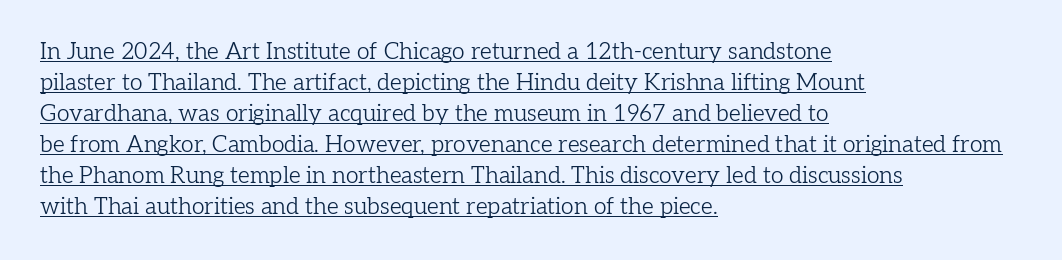
Q: Is the text bold? A: No.
Q: Is the text italic (slanted)? A: No, it is upright.
Q: Is the text underlined? A: Yes.
Q: How is the paragraph aligned? A: Left-aligned.
Q: Is the spacing between letters normal or unusually wide? A: Normal.
Q: Is the spacing between lines tight, normal or loose? A: Normal.
